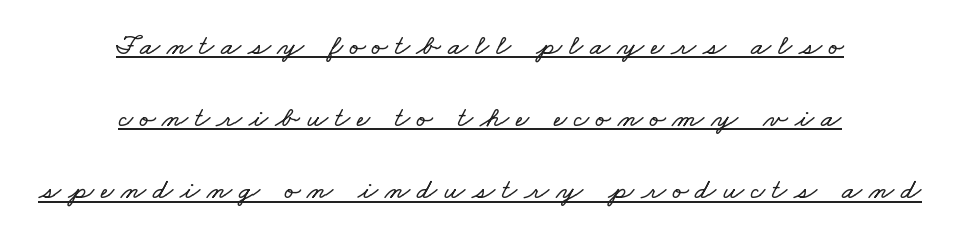
Q: Is the text underlined? A: Yes.
Q: How is the paragraph aligned? A: Centered.
Q: Is the spacing between letters normal or unusually wide? A: Unusually wide.
Q: Is the spacing between lines tight, normal or loose? A: Loose.
Q: Width (condensed, normal, or wide)? A: Wide.
Q: Stroke contrast? A: Low.
Q: x-height? A: Small.
Q: Monospaced? A: No.
